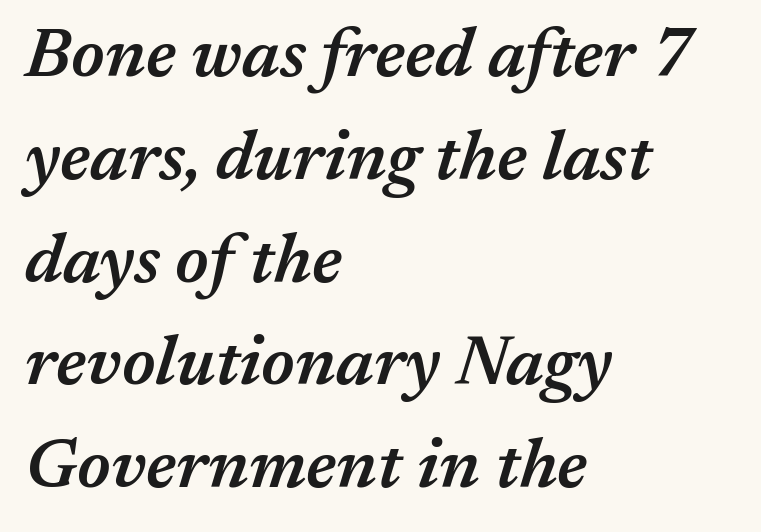
{"italic": "yes", "lean": "right", "slant_degrees": 17, "bold": "semi", "weight": "semibold", "width": "normal", "stroke_contrast": "medium", "x_height": "medium", "monospaced": "no", "underline": "no", "align": "left", "line_spacing": "normal", "line_spacing_ratio": 1.49, "letter_spacing": "normal", "letter_spacing_em": 0.0, "glyph_px": 69}
